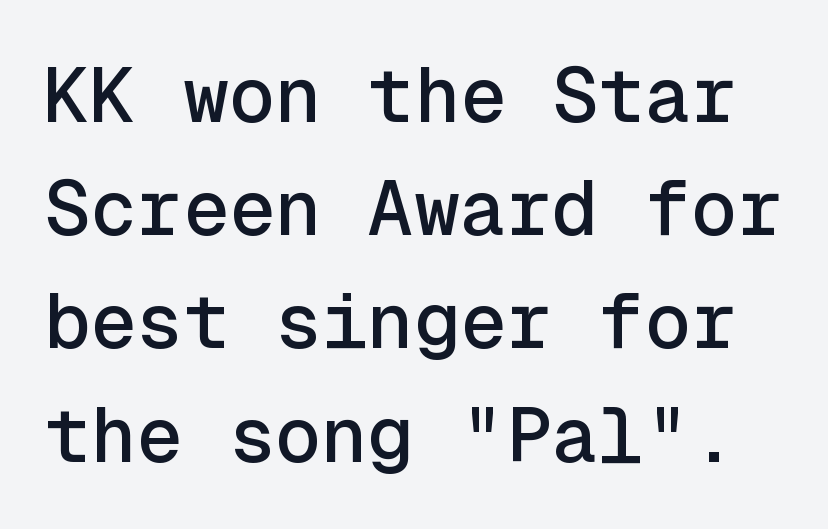
Is there much room between lines? A standard amount, neither cramped nor airy. A typesetter would call this zero additional tracking. Letters rest on an invisible, unmarked baseline. Every character here occupies the same horizontal width, giving the sample a typewriter-like rhythm.
